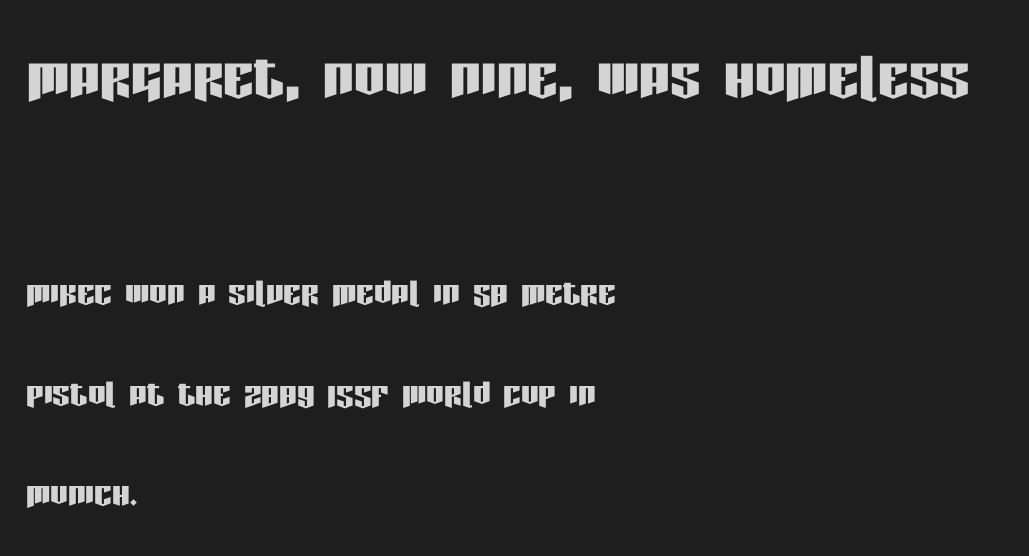
{"serif": "no", "italic": "no", "width": "condensed", "stroke_contrast": "low", "x_height": "large", "monospaced": "no", "underline": "no", "align": "left", "line_spacing": "loose", "line_spacing_ratio": 2.29, "letter_spacing": "normal", "letter_spacing_em": 0.0, "larger_block": "first", "size_ratio": 1.75, "glyph_px": 77}
